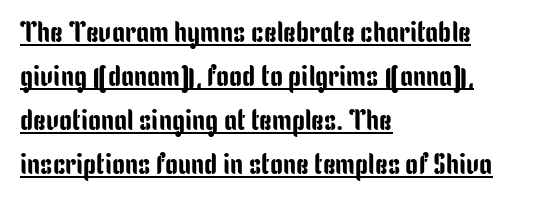
A typesetter would mark this as roman, not italic. Do the characters align in a grid? No, the font is proportional. Typeset ragged right — the left edge is the straight one. Examine the stroke ends and you'll find no serifs.
